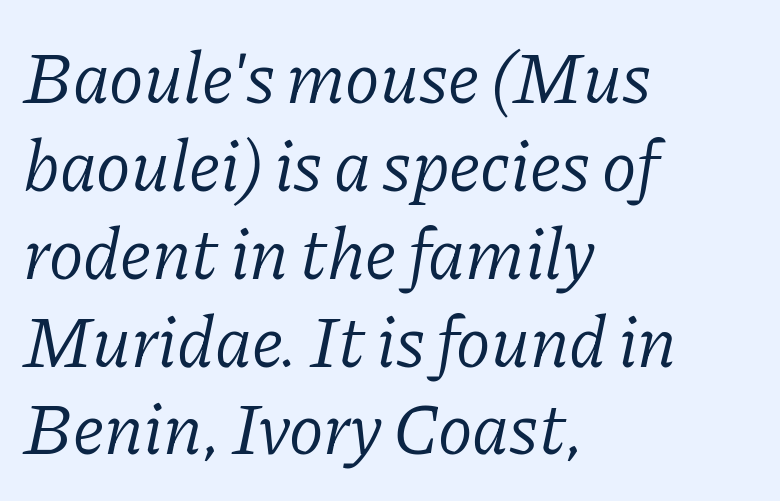
Anything drawn beneath the words? Only blank space. Varying glyph widths throughout — classic text-font behaviour. Counters stay open thanks to moderate or lighter strokes. The face used here has a pronounced slope to its letters. Letter spacing: default.
